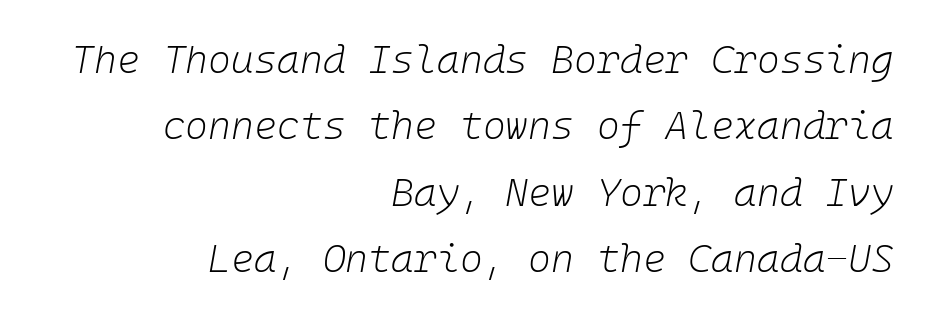
The image shows 39 px light type, italic (leaning right); set right-aligned, normal line spacing (1.7x), normal letter spacing, not underlined; low stroke contrast and a medium x-height.
